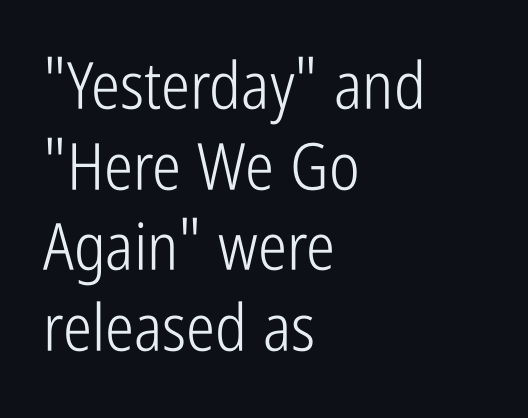
Horizontal alignment here is leftward, the default for most running prose. The specimen reads as upright at a glance. Check under the words: just untouched page. Stem width sits at or under what a default text font uses.
